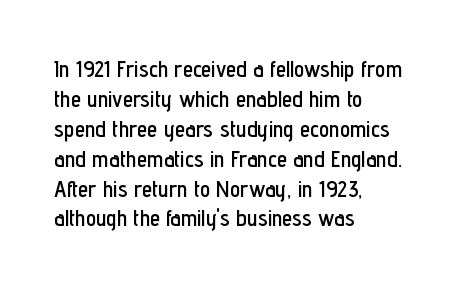
Q: Is the text italic (slanted)? A: No, it is upright.
Q: Is the text underlined? A: No.
Q: How is the paragraph aligned? A: Left-aligned.
Q: Is the spacing between letters normal or unusually wide? A: Normal.
Q: Is the spacing between lines tight, normal or loose? A: Normal.
